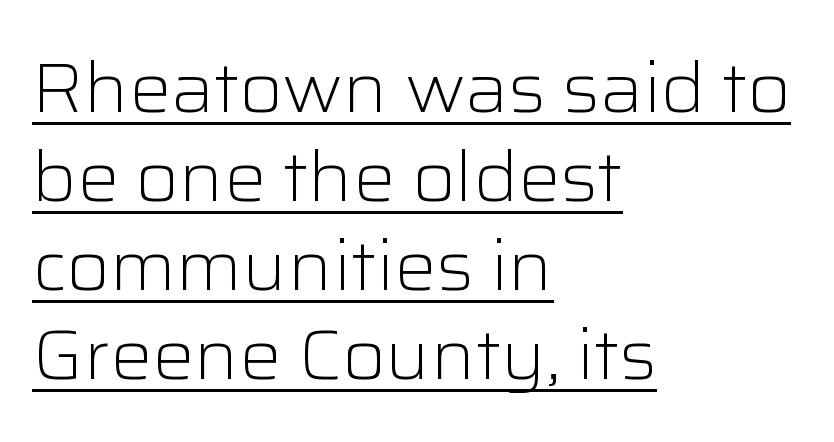
{"serif": "no", "italic": "no", "bold": "no", "weight": "light", "width": "normal", "stroke_contrast": "low", "x_height": "medium", "monospaced": "no", "underline": "yes", "align": "left", "line_spacing": "normal", "line_spacing_ratio": 1.27, "letter_spacing": "normal", "letter_spacing_em": 0.0, "glyph_px": 70}
